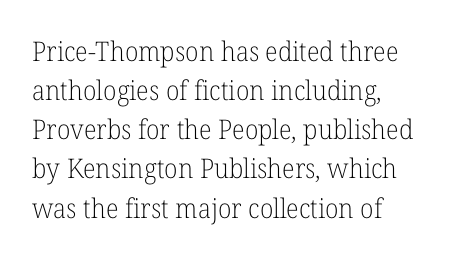
The image shows 27 px text type, upright; set left-aligned, normal line spacing (1.45x), normal letter spacing, not underlined.
